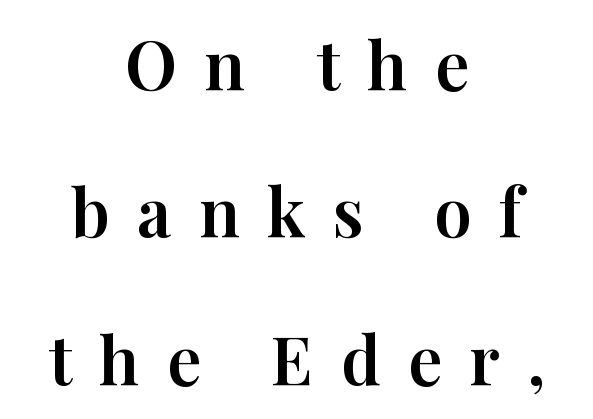
{"serif": "yes", "italic": "no", "width": "normal", "stroke_contrast": "high", "x_height": "medium", "monospaced": "no", "underline": "no", "align": "center", "line_spacing": "loose", "line_spacing_ratio": 2.2, "letter_spacing": "wide", "letter_spacing_em": 0.41, "glyph_px": 67}
